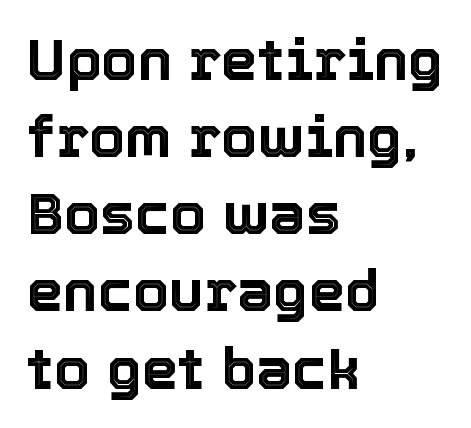
{"italic": "no", "width": "normal", "x_height": "medium", "monospaced": "no", "underline": "no", "align": "left", "line_spacing": "normal", "line_spacing_ratio": 1.33, "letter_spacing": "normal", "letter_spacing_em": 0.0, "glyph_px": 58}
